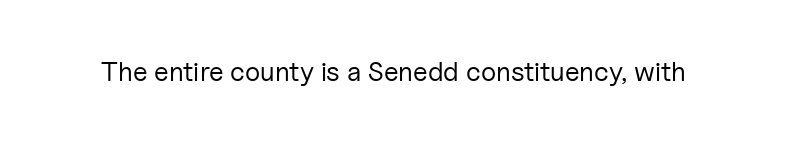
{"italic": "no", "bold": "no", "underline": "no", "letter_spacing": "normal", "letter_spacing_em": 0.0, "glyph_px": 27}
